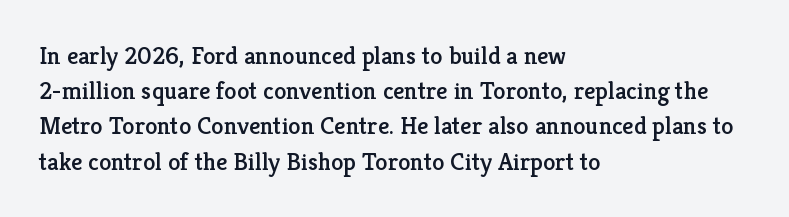
Posture: straight, roman, zero tilt. This rendering uses left alignment, leaving the right contour irregular. This sample keeps an unexceptional amount of space between lines. Bare-footed words on every line.
